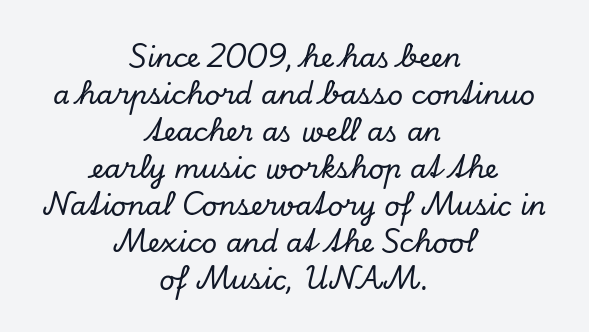
The image shows 27 px text type, italic (leaning right); set centered, normal line spacing (1.37x), normal letter spacing, not underlined.
